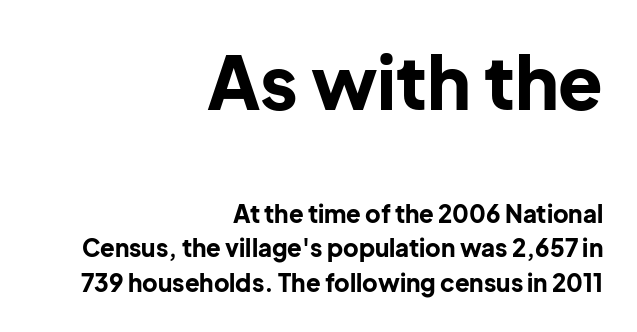
Q: Is the text bold? A: Yes.
Q: Is the text italic (slanted)? A: No, it is upright.
Q: Is the typeface a serif or a sans-serif typeface? A: Sans-serif.
Q: Is the text underlined? A: No.
Q: How is the paragraph aligned? A: Right-aligned.
Q: Is the spacing between letters normal or unusually wide? A: Normal.
Q: Is the spacing between lines tight, normal or loose? A: Normal.
Q: Which block of text is set in a larger size, the first (top) or the second (bottom)? A: The first (top) one.
Q: Width (condensed, normal, or wide)? A: Normal.
Q: Stroke contrast? A: Low.
Q: x-height? A: Medium.
Q: Monospaced? A: No.
